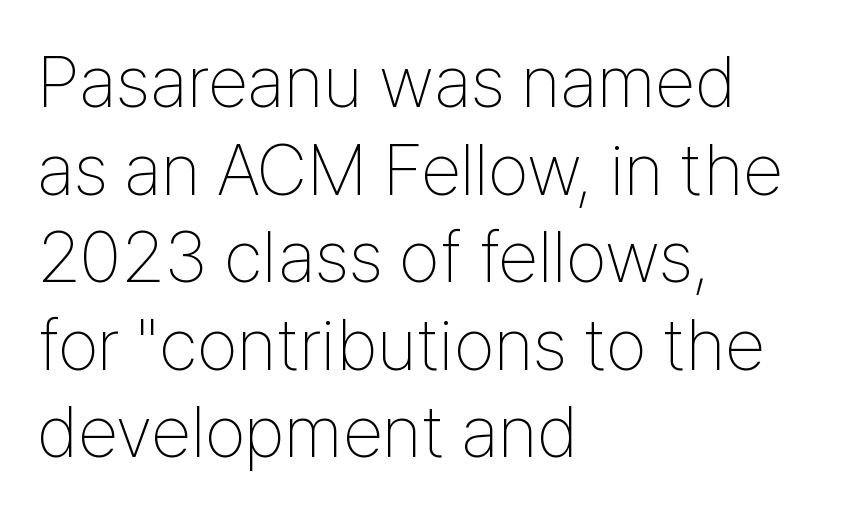
{"serif": "no", "italic": "no", "bold": "no", "weight": "thin", "width": "condensed", "stroke_contrast": "low", "x_height": "medium", "monospaced": "no", "underline": "no", "align": "left", "line_spacing_ratio": 1.2, "letter_spacing": "normal", "letter_spacing_em": 0.0, "glyph_px": 73}
